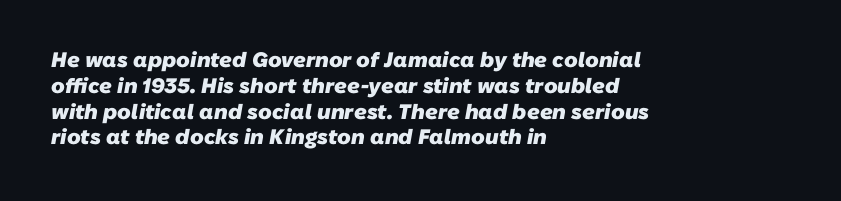
{"bold": "yes", "underline": "no", "align": "left", "line_spacing_ratio": 1.23, "letter_spacing": "normal", "letter_spacing_em": 0.0, "glyph_px": 21}
